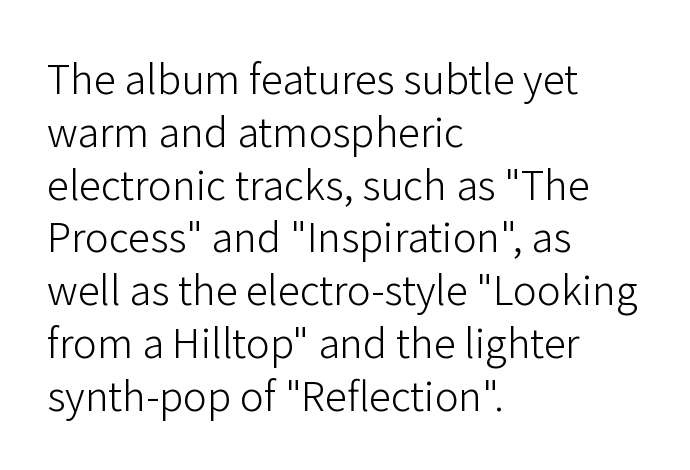
The image shows 40 px light sans-serif type, upright; set left-aligned, normal line spacing (1.32x), normal letter spacing, not underlined; low stroke contrast and a medium x-height.
